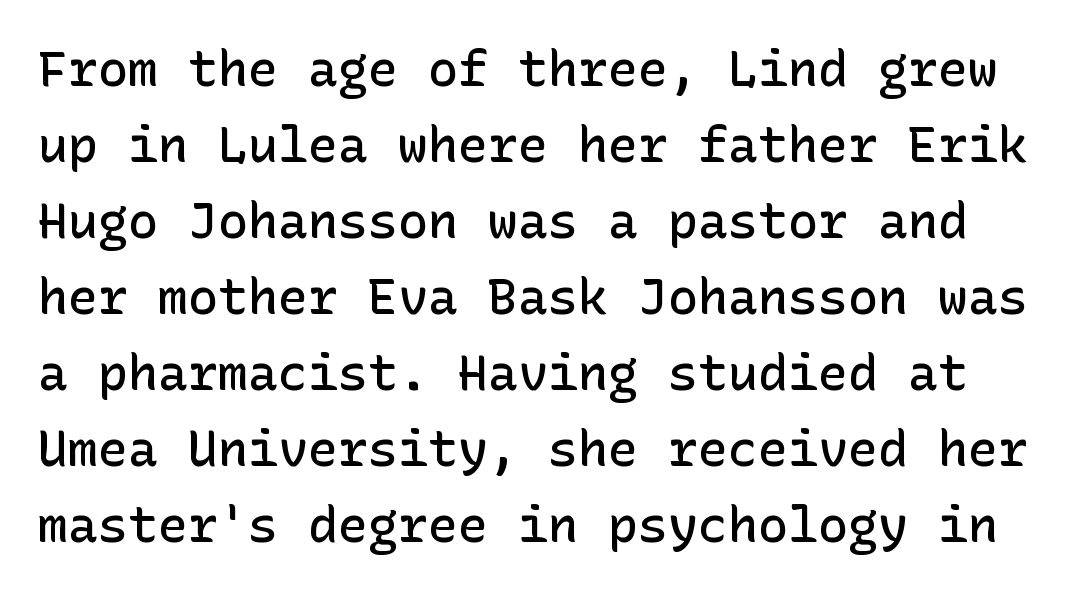
{"serif": "no", "italic": "no", "bold": "semi", "weight": "semibold", "width": "normal", "stroke_contrast": "low", "x_height": "medium", "underline": "no", "line_spacing": "normal", "line_spacing_ratio": 1.52, "letter_spacing": "normal", "letter_spacing_em": 0.0, "glyph_px": 50}
